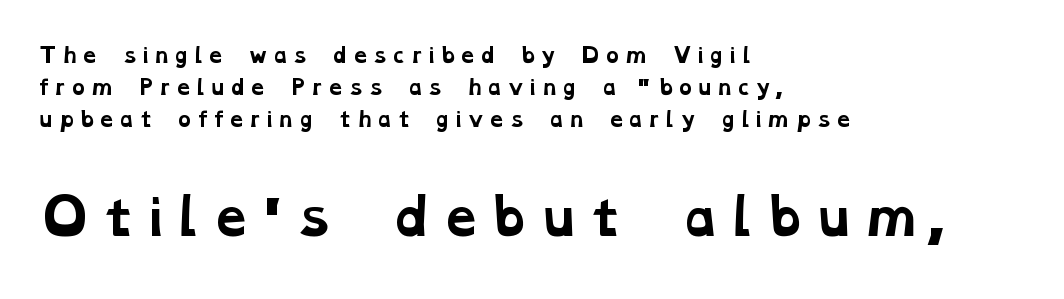
The image shows 49 px bold, wide serif type; set left-aligned, normal line spacing (1.59x), not underlined; the second (bottom) block is 2.45x larger; low stroke contrast and a medium x-height.
